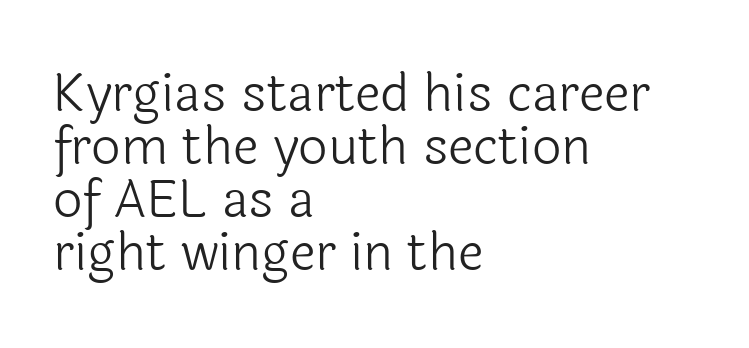
The image shows 52 px light sans-serif type, upright; set left-aligned, tight line spacing (1.02x), normal letter spacing, not underlined; a medium x-height.
